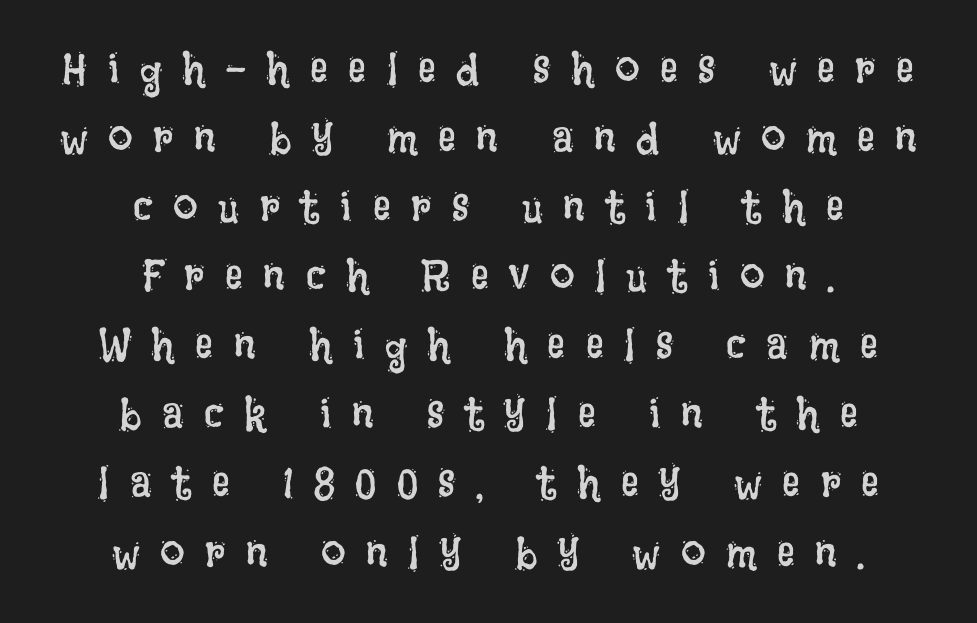
{"italic": "no", "bold": "no", "weight": "regular", "width": "condensed", "stroke_contrast": "low", "x_height": "large", "monospaced": "no", "underline": "no", "align": "center", "line_spacing": "normal", "line_spacing_ratio": 1.57, "letter_spacing": "wide", "letter_spacing_em": 0.47, "glyph_px": 44}
